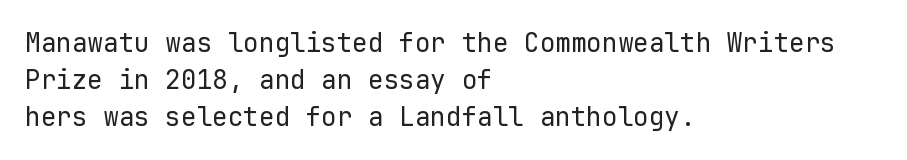
The rendering anchors every line to the left-hand side. A clean baseline with only descenders dipping below it. No chunkiness to these letters — they're not bold. Leading matches the norm, producing a regular column. Ascenders rise straight up at ninety degrees. Nobody touched the tracking dial on this one.
